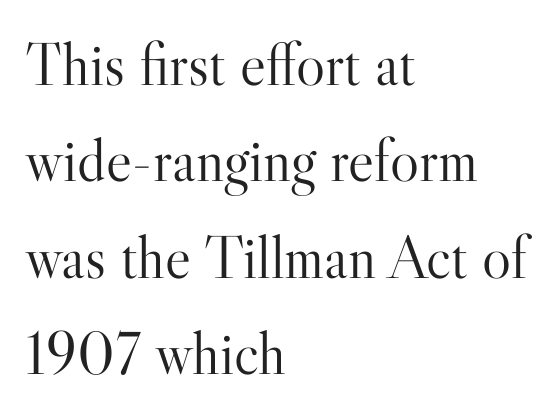
Q: Is the text bold? A: No.
Q: Is the text italic (slanted)? A: No, it is upright.
Q: Is the typeface a serif or a sans-serif typeface? A: Serif.
Q: Is the text underlined? A: No.
Q: How is the paragraph aligned? A: Left-aligned.
Q: Is the spacing between letters normal or unusually wide? A: Normal.
Q: Is the spacing between lines tight, normal or loose? A: Normal.
Q: Width (condensed, normal, or wide)? A: Normal.
Q: Stroke contrast? A: High.
Q: x-height? A: Small.
Q: Monospaced? A: No.
